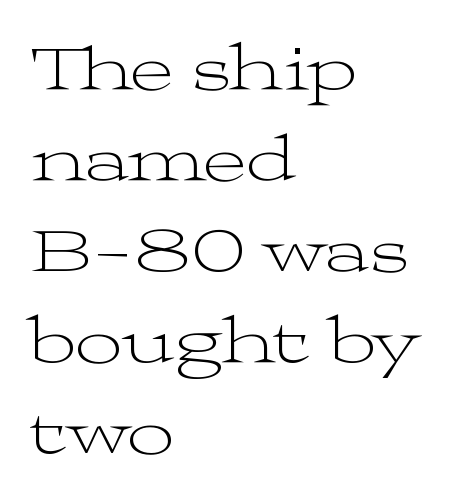
Line starts are locked; line ends wander. Students, note that the glyphs here touch the page at normal intervals. The font's upright variant was chosen for this text. Varying glyph widths throughout — classic text-font behaviour. The designer went with a serif here, giving each stem small feet. Is the type heavy? It reads as light-to-regular instead.
